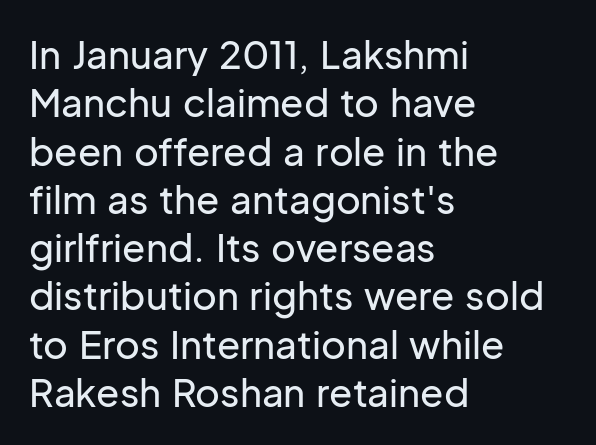
Interline gaps are of average width in this sample. A student would call this left alignment; a typographer would say flush left, rag right. Plain, unruled lines of type. You can tell from the bare stems that sans-serif type was used. Students, note that the glyphs here touch the page at normal intervals. These lines are rendered in a variable-pitch font.
